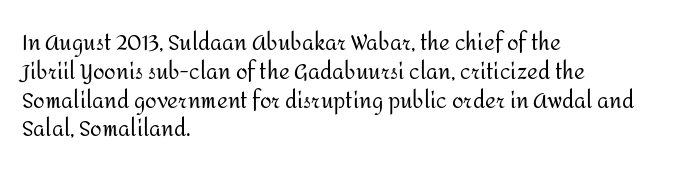
Q: Is the text bold? A: No.
Q: Is the text italic (slanted)? A: No, it is upright.
Q: Is the text underlined? A: No.
Q: How is the paragraph aligned? A: Left-aligned.
Q: Is the spacing between letters normal or unusually wide? A: Normal.
Q: Is the spacing between lines tight, normal or loose? A: Normal.
